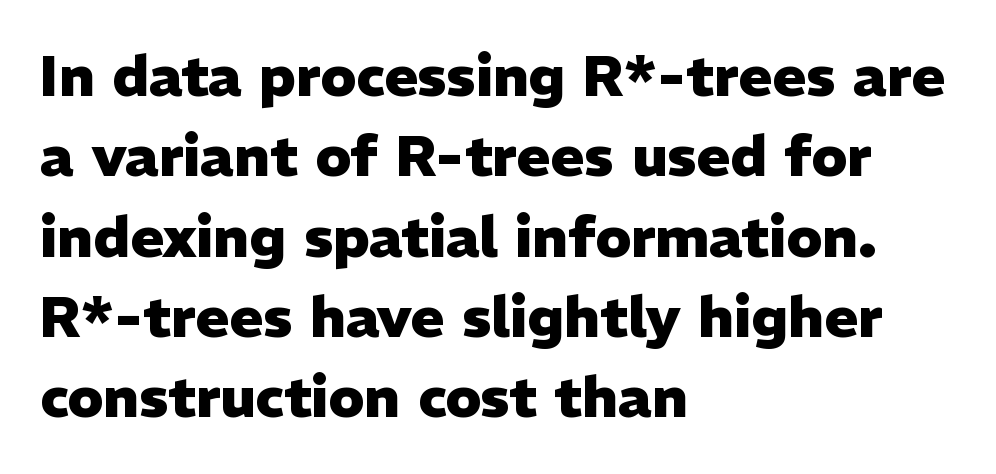
Q: Is the text bold? A: Yes.
Q: Is the text italic (slanted)? A: No, it is upright.
Q: Is the typeface a serif or a sans-serif typeface? A: Sans-serif.
Q: Is the text underlined? A: No.
Q: How is the paragraph aligned? A: Left-aligned.
Q: Is the spacing between letters normal or unusually wide? A: Normal.
Q: Is the spacing between lines tight, normal or loose? A: Normal.
Q: Width (condensed, normal, or wide)? A: Normal.
Q: Stroke contrast? A: Low.
Q: x-height? A: Medium.
Q: Monospaced? A: No.
